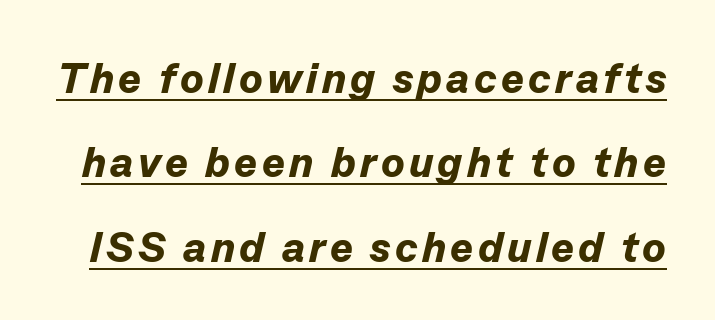
{"italic": "yes", "lean": "right", "slant_degrees": 13, "bold": "yes", "weight": "bold", "width": "normal", "stroke_contrast": "low", "x_height": "medium", "monospaced": "no", "underline": "yes", "line_spacing": "loose", "line_spacing_ratio": 1.96, "glyph_px": 43}
